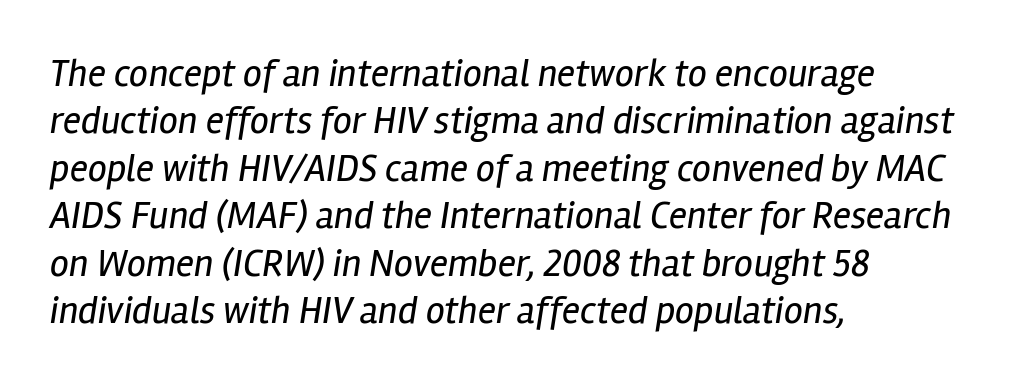
The image shows 38 px regular-weight, condensed type, italic (leaning right); set left-aligned, normal line spacing (1.25x), normal letter spacing, not underlined; low stroke contrast and a medium x-height.
